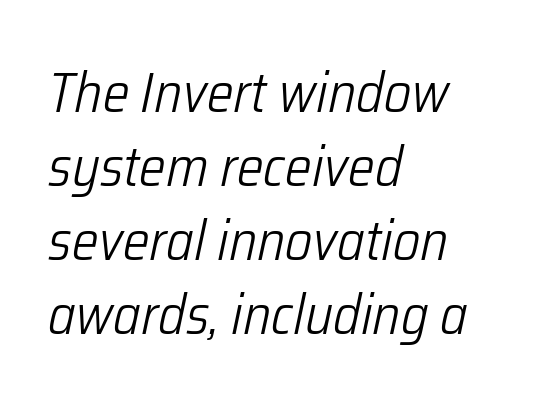
Q: Is the text bold? A: No.
Q: Is the text italic (slanted)? A: Yes, it leans right by about 12 degrees.
Q: Is the text underlined? A: No.
Q: How is the paragraph aligned? A: Left-aligned.
Q: Is the spacing between letters normal or unusually wide? A: Normal.
Q: Is the spacing between lines tight, normal or loose? A: Normal.
Q: Width (condensed, normal, or wide)? A: Condensed.
Q: Stroke contrast? A: Low.
Q: x-height? A: Medium.
Q: Monospaced? A: No.
